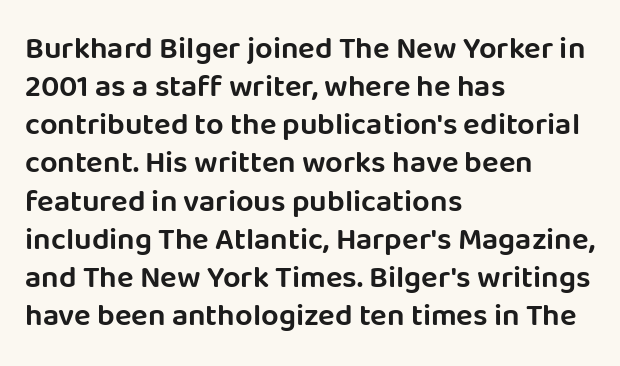
The baseline area is clear. Rendered with straight, roman letterforms. The rendering anchors every line to the left-hand side. There is no visible air inserted between adjacent glyphs.
